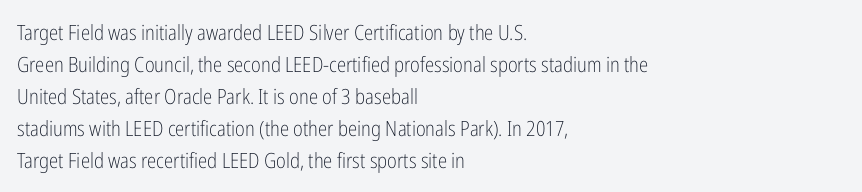
Q: Is the text bold? A: No.
Q: Is the text italic (slanted)? A: No, it is upright.
Q: Is the text underlined? A: No.
Q: How is the paragraph aligned? A: Left-aligned.
Q: Is the spacing between letters normal or unusually wide? A: Normal.
Q: Is the spacing between lines tight, normal or loose? A: Normal.
